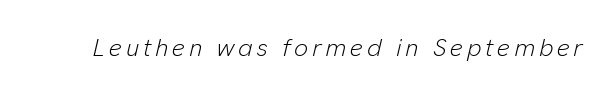
{"italic": "yes", "lean": "right", "slant_degrees": 13, "bold": "no", "underline": "no", "glyph_px": 25}
